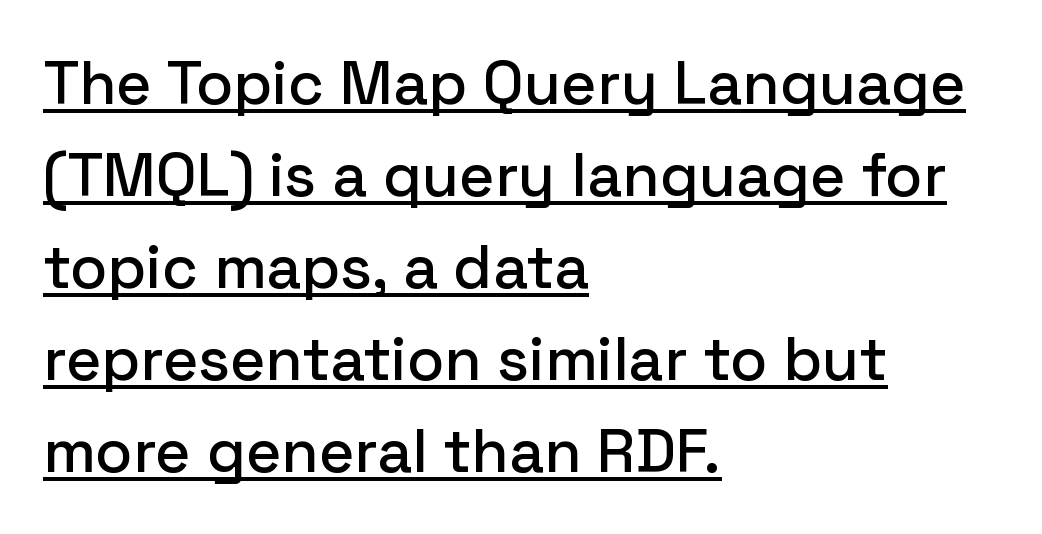
Q: Is the text italic (slanted)? A: No, it is upright.
Q: Is the typeface a serif or a sans-serif typeface? A: Sans-serif.
Q: Is the text underlined? A: Yes.
Q: How is the paragraph aligned? A: Left-aligned.
Q: Is the spacing between letters normal or unusually wide? A: Normal.
Q: Is the spacing between lines tight, normal or loose? A: Normal.
Q: Width (condensed, normal, or wide)? A: Normal.
Q: Stroke contrast? A: Low.
Q: x-height? A: Medium.
Q: Monospaced? A: No.
